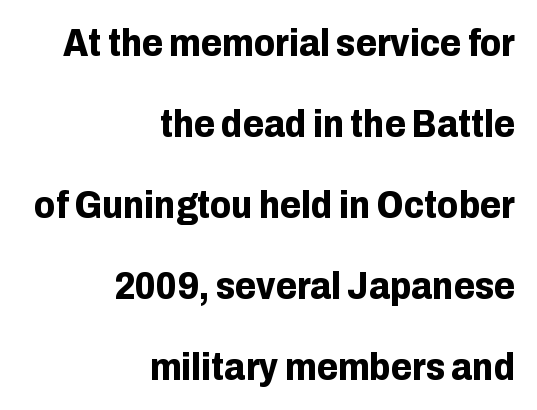
Q: Is the text bold? A: Yes.
Q: Is the text italic (slanted)? A: No, it is upright.
Q: Is the typeface a serif or a sans-serif typeface? A: Sans-serif.
Q: Is the text underlined? A: No.
Q: How is the paragraph aligned? A: Right-aligned.
Q: Is the spacing between letters normal or unusually wide? A: Normal.
Q: Is the spacing between lines tight, normal or loose? A: Loose.
Q: Width (condensed, normal, or wide)? A: Normal.
Q: Stroke contrast? A: Low.
Q: x-height? A: Medium.
Q: Monospaced? A: No.
